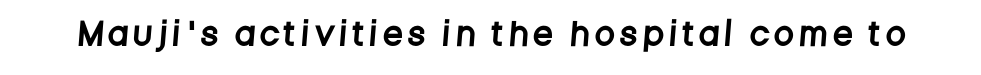
Check where the strokes stop: nothing finishes them off — pure sans. This sample uses expanded letter spacing, leaving extra air between glyphs. Underlining? Definitely not there. This sample has the flowing, uneven cadence of proportional lettering.
